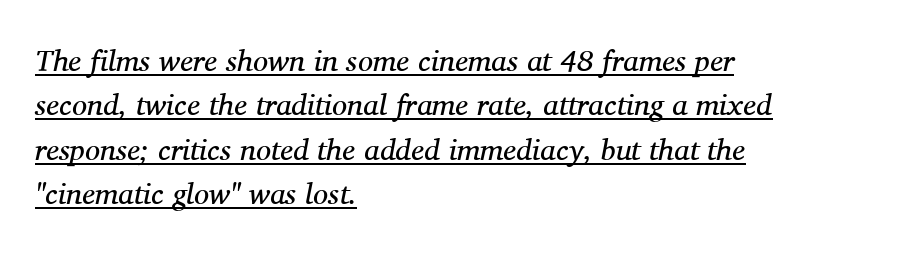
The image shows 30 px regular-weight serif type, italic (leaning right); set left-aligned, normal line spacing (1.48x), normal letter spacing, underlined; medium stroke contrast and a medium x-height.
